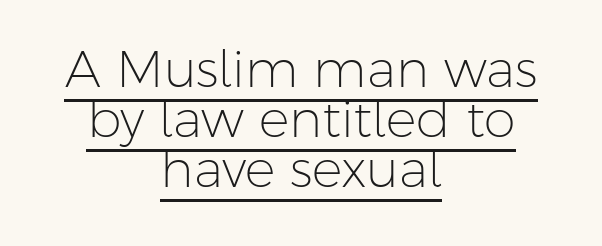
The rendered words wear a rule along their underside. The space between consecutive lines is stingy. Do the letters lean? They stand straight. The letterforms sit shoulder to shoulder at normal distance. Each line is balanced around a shared central axis. Here the designer chose a conventional face with non-uniform glyph widths.
